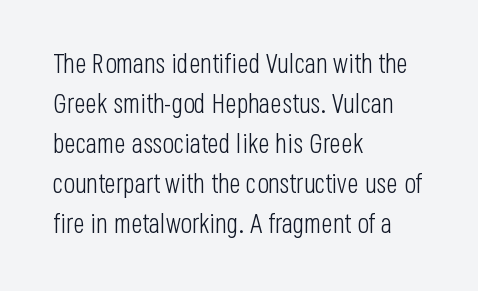
{"italic": "no", "bold": "no", "underline": "no", "align": "left", "line_spacing": "normal", "line_spacing_ratio": 1.48, "letter_spacing": "normal", "letter_spacing_em": 0.0, "glyph_px": 27}
